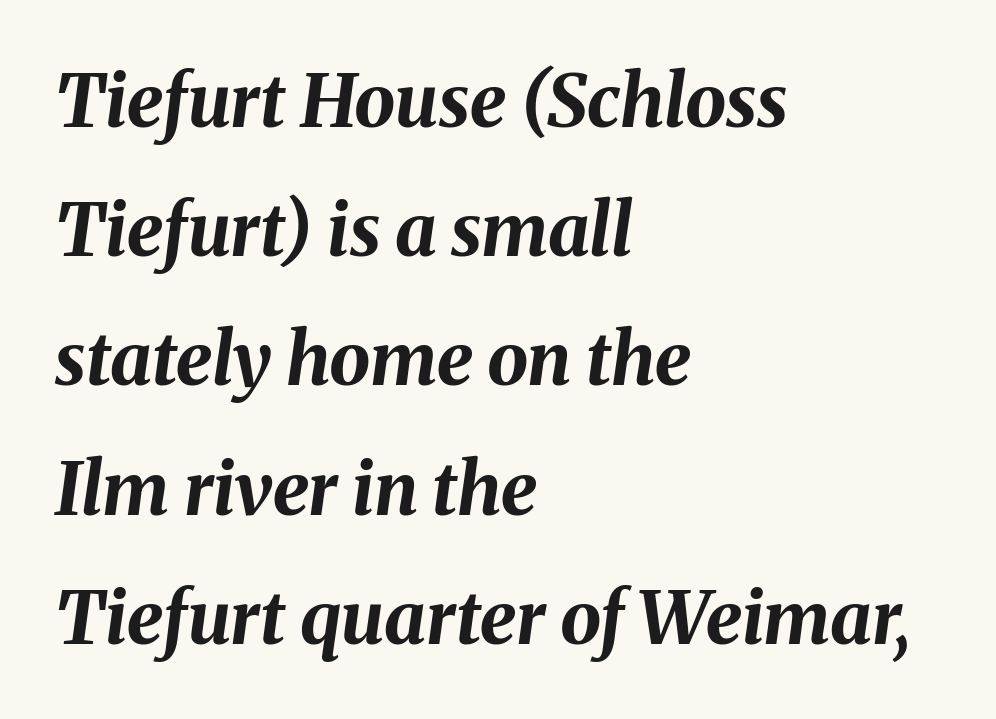
Rendered with sloped, italic letterforms. The passage is arranged the way most books set body copy — flush left. Spacing between characters is what you'd get straight out of the box. Bare-footed words on every line. You could not count columns in this text — the font is proportionally spaced. Caption: bold face, heavy strokes.
